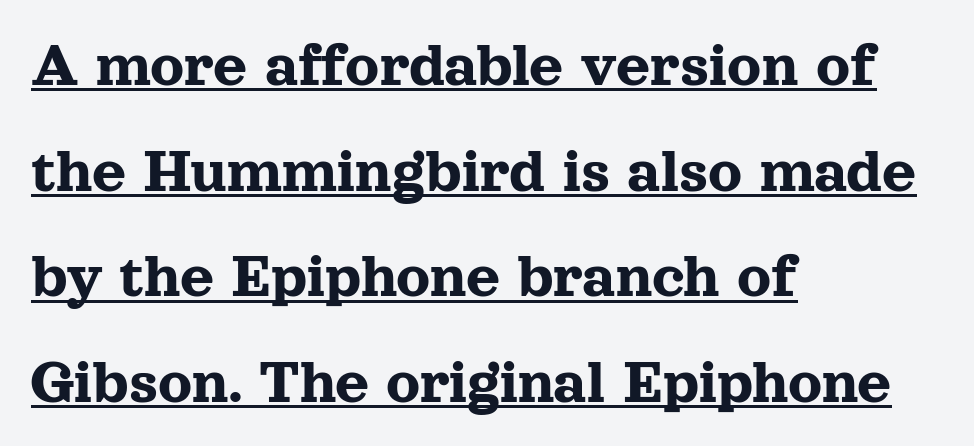
{"serif": "yes", "italic": "no", "width": "normal", "x_height": "medium", "monospaced": "no", "underline": "yes", "align": "left", "line_spacing": "normal", "line_spacing_ratio": 1.6, "letter_spacing": "normal", "letter_spacing_em": 0.0, "glyph_px": 66}
